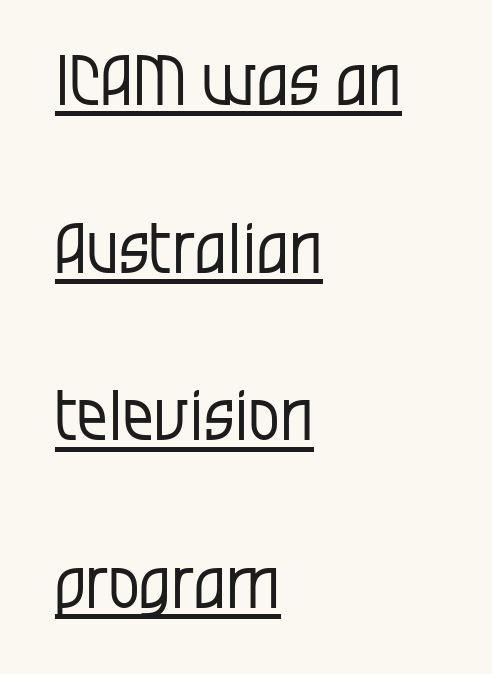
The image shows 69 px regular-weight, condensed sans-serif type, upright; set left-aligned, loose line spacing (2.43x), normal letter spacing, underlined; low stroke contrast and a large x-height.
